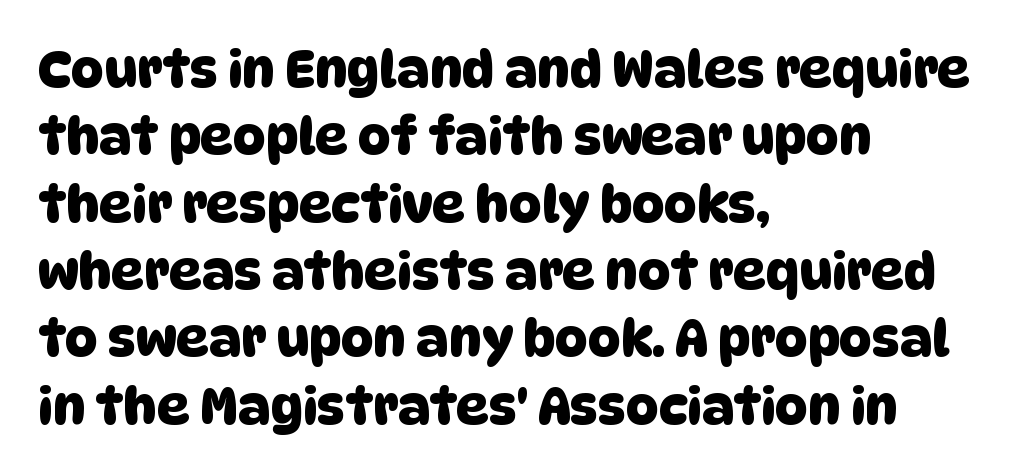
The image shows 51 px sans-serif type; set left-aligned, normal line spacing (1.32x), normal letter spacing, not underlined; low stroke contrast and a large x-height.
